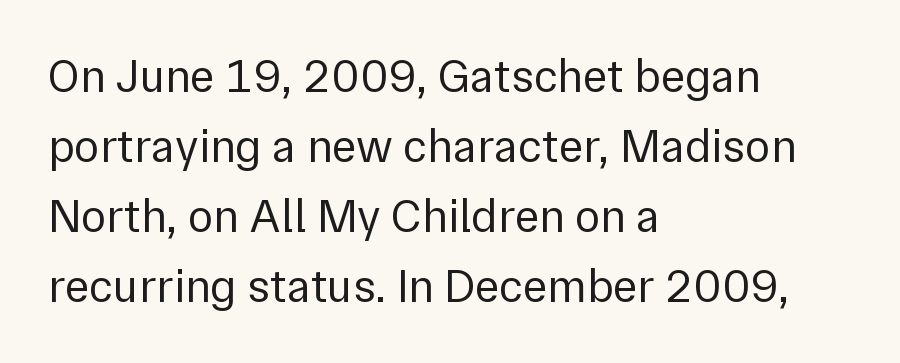
The image shows 47 px regular-weight sans-serif type, upright; set left-aligned, normal line spacing (1.49x), normal letter spacing, not underlined; a medium x-height.
